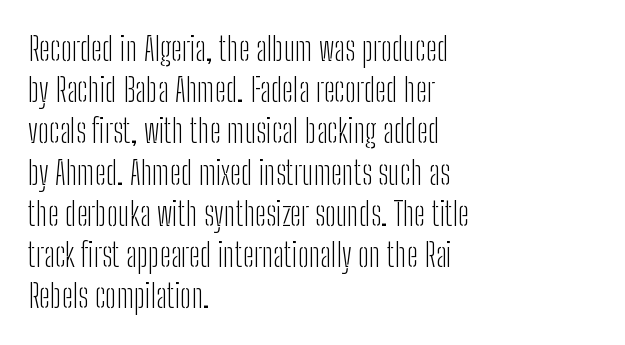
Q: Is the text bold? A: No.
Q: Is the text italic (slanted)? A: No, it is upright.
Q: Is the typeface a serif or a sans-serif typeface? A: Sans-serif.
Q: Is the text underlined? A: No.
Q: How is the paragraph aligned? A: Left-aligned.
Q: Is the spacing between letters normal or unusually wide? A: Normal.
Q: Is the spacing between lines tight, normal or loose? A: Normal.
Q: Width (condensed, normal, or wide)? A: Condensed.
Q: Stroke contrast? A: Low.
Q: x-height? A: Medium.
Q: Monospaced? A: No.
